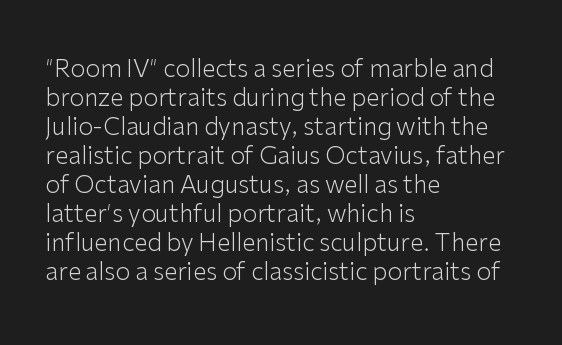
{"italic": "no", "bold": "no", "underline": "no", "align": "left", "line_spacing_ratio": 1.21, "letter_spacing": "normal", "letter_spacing_em": 0.0, "glyph_px": 24}
